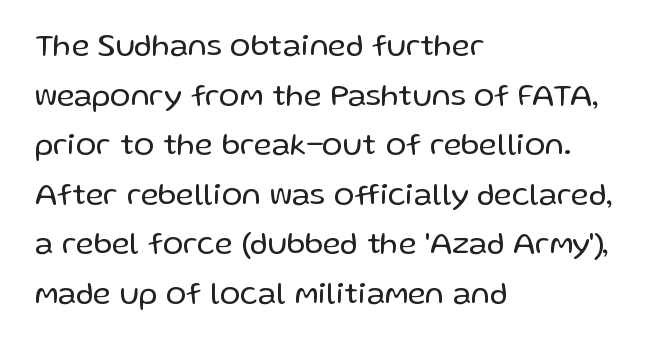
{"serif": "no", "italic": "no", "bold": "no", "weight": "regular", "width": "normal", "stroke_contrast": "low", "x_height": "medium", "monospaced": "no", "underline": "no", "align": "left", "line_spacing": "normal", "line_spacing_ratio": 1.6, "letter_spacing": "normal", "letter_spacing_em": 0.0, "glyph_px": 31}
